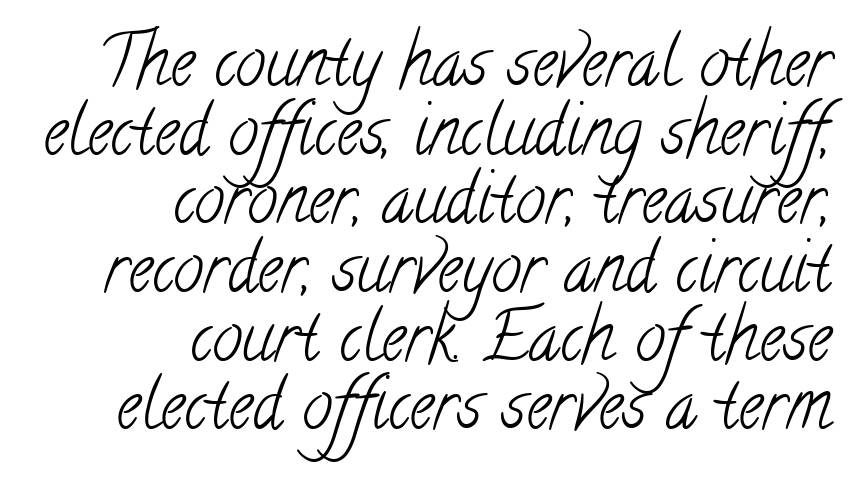
Leading: reduced. No heavy texture on the line: the type isn't bold. Spacing between characters is what you'd get straight out of the box. Letters rest on an invisible, unmarked baseline.
